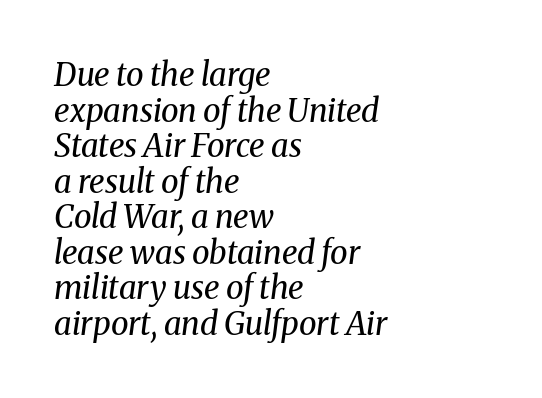
Q: Is the text bold? A: No.
Q: Is the text italic (slanted)? A: Yes, it leans right by about 8 degrees.
Q: Is the typeface a serif or a sans-serif typeface? A: Serif.
Q: Is the text underlined? A: No.
Q: How is the paragraph aligned? A: Left-aligned.
Q: Is the spacing between letters normal or unusually wide? A: Normal.
Q: Is the spacing between lines tight, normal or loose? A: Tight.
Q: Width (condensed, normal, or wide)? A: Normal.
Q: Stroke contrast? A: Medium.
Q: x-height? A: Medium.
Q: Monospaced? A: No.
